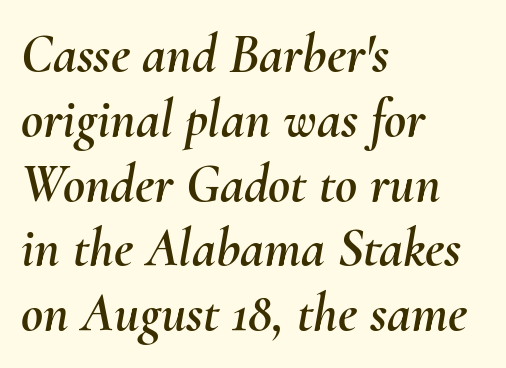
Q: Is the text italic (slanted)? A: Yes, it leans right by about 10 degrees.
Q: Is the text underlined? A: No.
Q: How is the paragraph aligned? A: Left-aligned.
Q: Is the spacing between letters normal or unusually wide? A: Normal.
Q: Width (condensed, normal, or wide)? A: Normal.
Q: Stroke contrast? A: Medium.
Q: x-height? A: Small.
Q: Monospaced? A: No.
